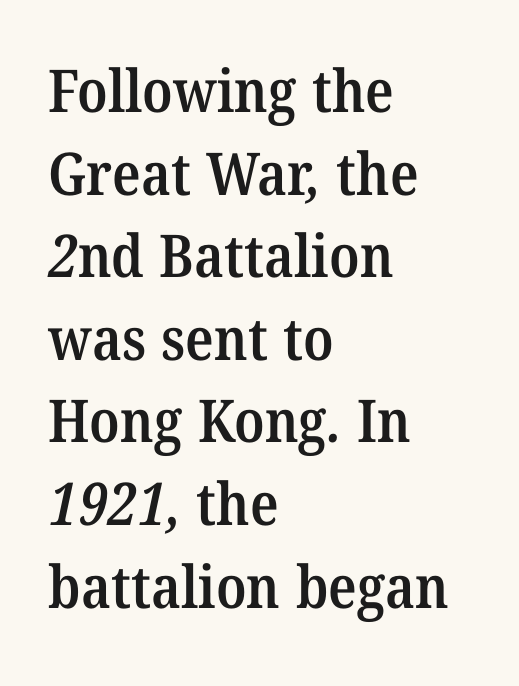
The image shows 59 px semibold serif type; set left-aligned, normal line spacing (1.4x), normal letter spacing, not underlined; medium stroke contrast and a medium x-height.
